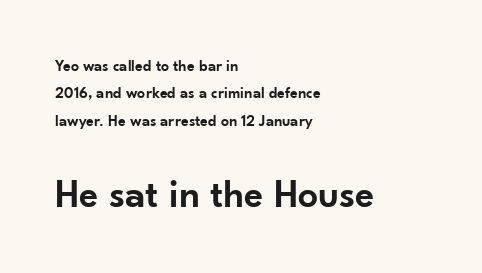
These lines are rendered in a variable-pitch font. In CSS terms this would be text-align: left. Unlike a traditional serif, this face leaves its strokes unadorned. The passage shown begins with its smaller block and ends with its larger one. The letters stand upright; this is a roman face.
